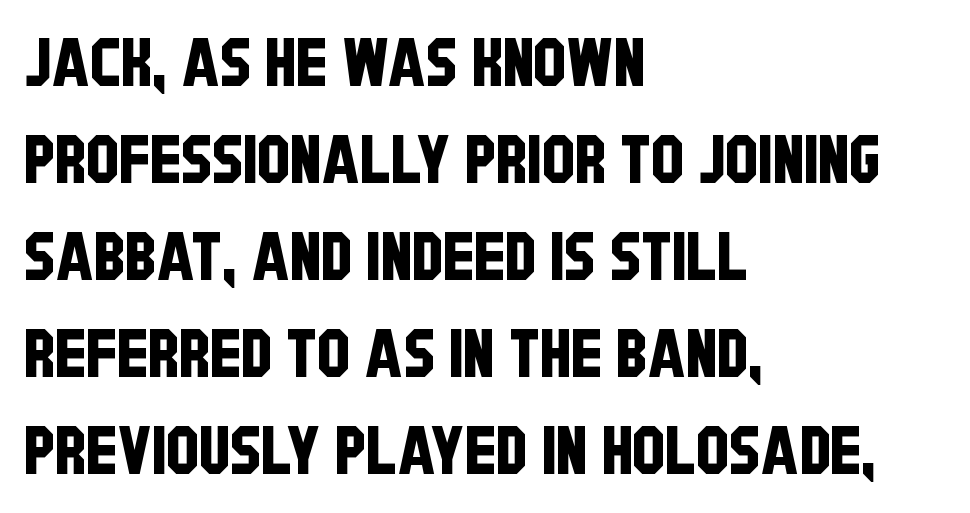
{"serif": "no", "width": "condensed", "stroke_contrast": "low", "x_height": "large", "monospaced": "no", "underline": "no", "align": "left", "line_spacing": "normal", "line_spacing_ratio": 1.47, "letter_spacing": "normal", "letter_spacing_em": 0.0, "glyph_px": 66}
